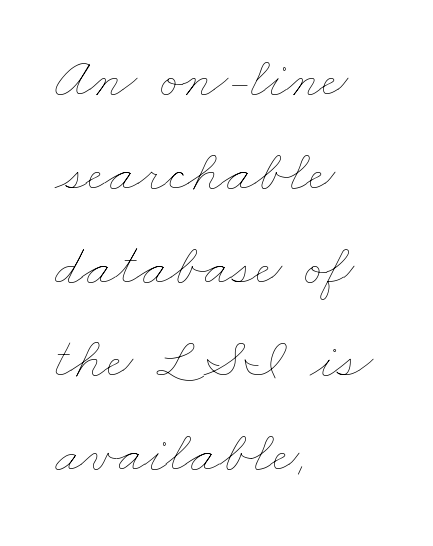
The font sits on the lighter half of the weight spectrum, regular included. The type is set solid horizontally, with unmodified tracking. Honestly, there is no underline to notice here at all. Short and long lines alike share a common starting point at left. One glance says typical: line gaps are just what's usual. Each letter keeps its own natural width here, so spacing adapts to shape.
